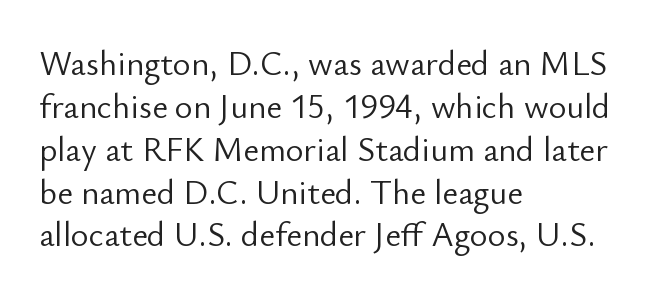
The image shows 34 px light sans-serif type, upright; set left-aligned, normal line spacing (1.26x), normal letter spacing, not underlined; low stroke contrast and a small x-height.
